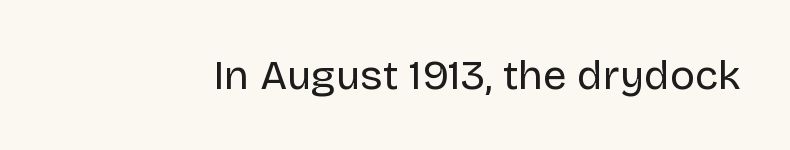
The image shows 42 px regular-weight sans-serif type, upright; set normal letter spacing, not underlined; low stroke contrast and a large x-height.
